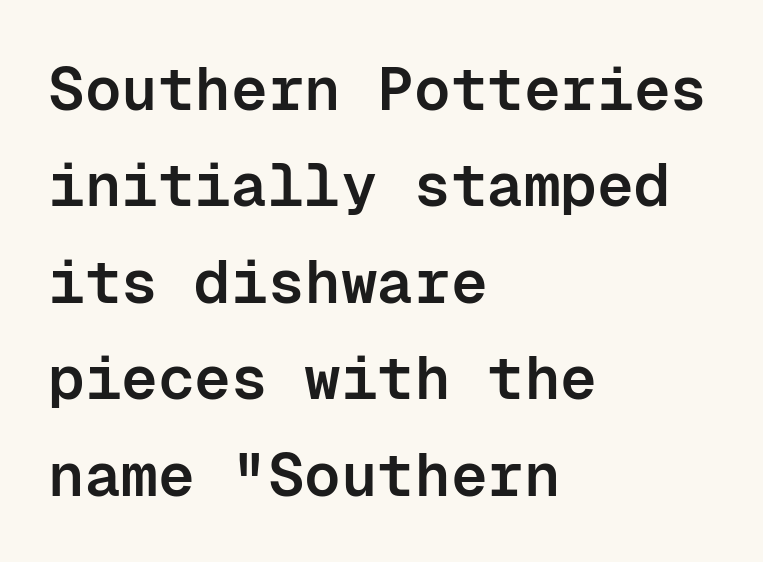
{"serif": "no", "italic": "no", "bold": "semi", "weight": "semibold", "width": "normal", "stroke_contrast": "low", "x_height": "medium", "monospaced": "yes", "underline": "no", "align": "left", "line_spacing": "normal", "line_spacing_ratio": 1.58, "letter_spacing": "normal", "letter_spacing_em": 0.0, "glyph_px": 61}
